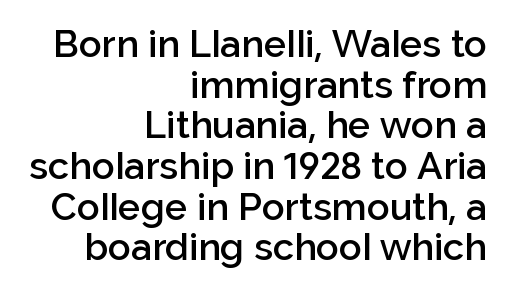
Q: Is the text bold? A: Semi-bold.
Q: Is the text italic (slanted)? A: No, it is upright.
Q: Is the typeface a serif or a sans-serif typeface? A: Sans-serif.
Q: Is the text underlined? A: No.
Q: How is the paragraph aligned? A: Right-aligned.
Q: Is the spacing between letters normal or unusually wide? A: Normal.
Q: Is the spacing between lines tight, normal or loose? A: Tight.
Q: Width (condensed, normal, or wide)? A: Normal.
Q: Stroke contrast? A: Low.
Q: x-height? A: Medium.
Q: Monospaced? A: No.
